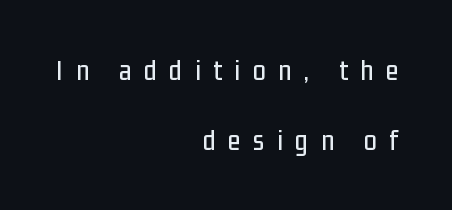
{"serif": "no", "italic": "no", "width": "condensed", "stroke_contrast": "low", "x_height": "medium", "monospaced": "no", "underline": "no", "align": "right", "line_spacing": "loose", "line_spacing_ratio": 2.4, "letter_spacing": "wide", "letter_spacing_em": 0.43, "glyph_px": 29}
